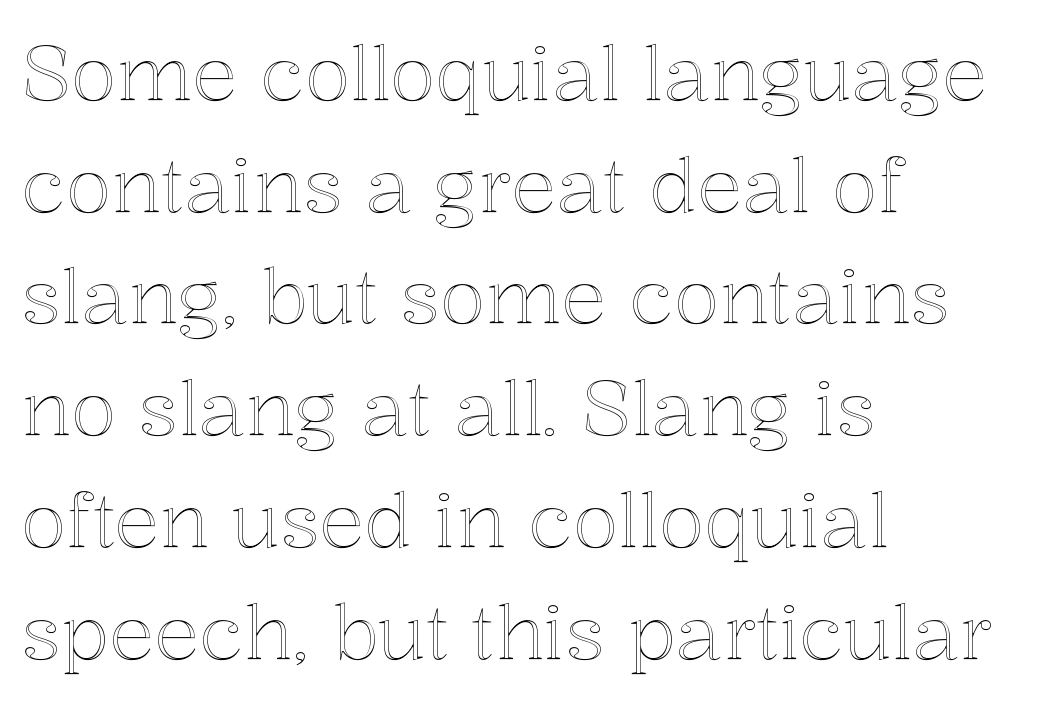
The image shows 75 px text type, upright; set left-aligned, normal line spacing (1.49x), normal letter spacing, not underlined; a medium x-height.
